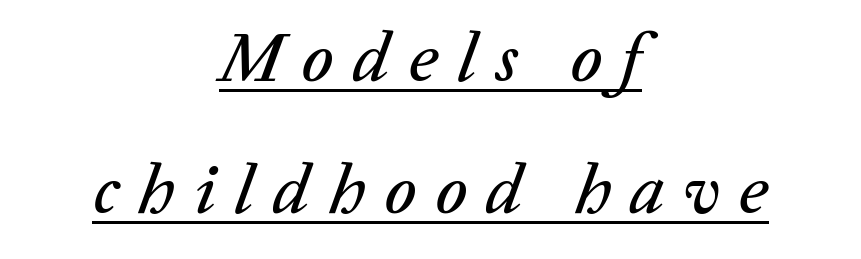
{"italic": "yes", "lean": "right", "slant_degrees": 20, "width": "normal", "stroke_contrast": "low", "x_height": "medium", "monospaced": "no", "underline": "yes", "align": "center", "line_spacing_ratio": 1.86, "letter_spacing": "wide", "letter_spacing_em": 0.27, "glyph_px": 71}
